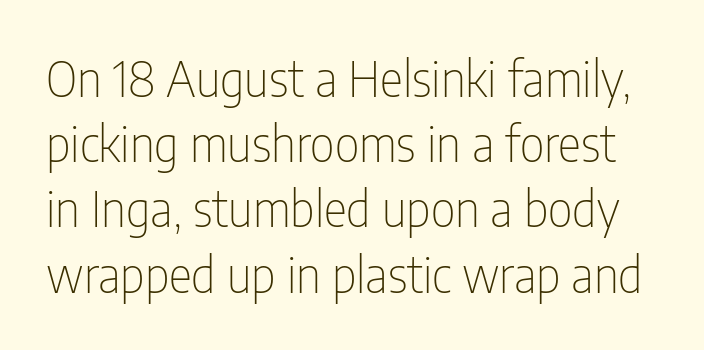
Q: Is the text bold? A: No.
Q: Is the text italic (slanted)? A: No, it is upright.
Q: Is the typeface a serif or a sans-serif typeface? A: Sans-serif.
Q: Is the text underlined? A: No.
Q: Is the spacing between letters normal or unusually wide? A: Normal.
Q: Is the spacing between lines tight, normal or loose? A: Normal.
Q: Width (condensed, normal, or wide)? A: Condensed.
Q: Stroke contrast? A: Low.
Q: x-height? A: Medium.
Q: Monospaced? A: No.
